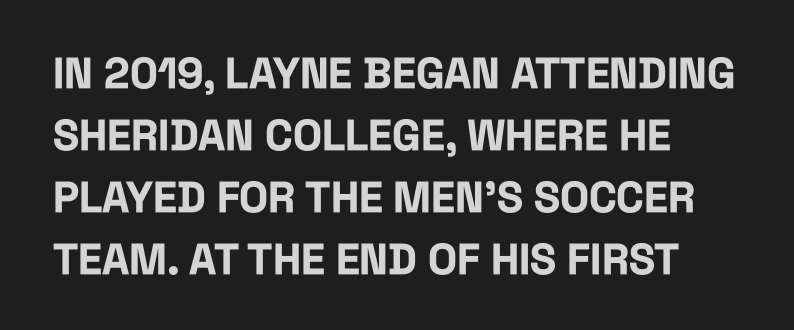
Proportional: the letters do not fall into vertical columns. Normally led — the rows are evenly, conventionally spaced. Summary of weight: heavy, a full bold. The face used here is rendered with its standard letterfit.
